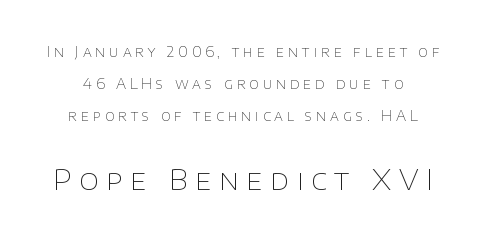
The image shows 28 px thin sans-serif type, upright; set loose line spacing (2.29x), unusually wide letter spacing (+0.27 em), not underlined; the second (bottom) block is 2.0x larger; low stroke contrast and a large x-height.
